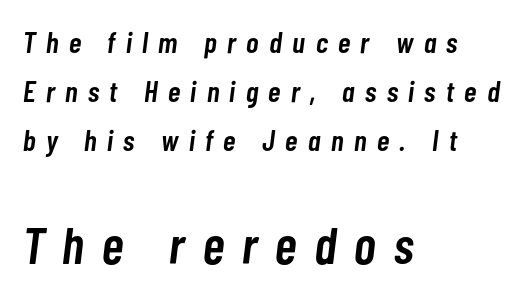
The image shows 52 px semibold, condensed type, italic (leaning right); set left-aligned, normal line spacing (1.64x), unusually wide letter spacing (+0.35 em), not underlined; the second (bottom) block is 1.73x larger; low stroke contrast and a medium x-height.
